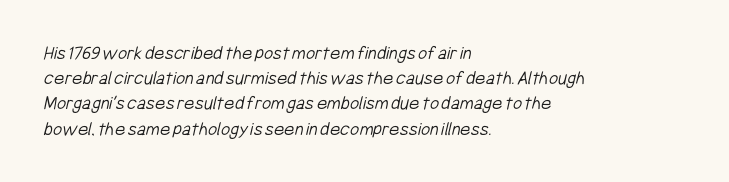
{"bold": "no", "underline": "no", "align": "left", "line_spacing": "normal", "line_spacing_ratio": 1.26, "letter_spacing": "normal", "letter_spacing_em": 0.0, "glyph_px": 20}
